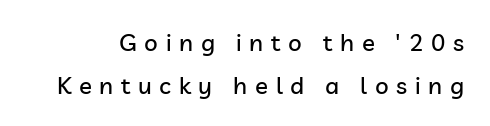
The image shows 24 px text type, upright; set line spacing 1.79x, unusually wide letter spacing (+0.32 em), not underlined.
